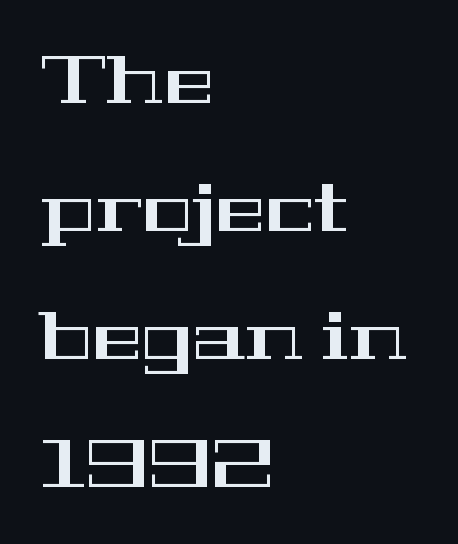
{"serif": "yes", "italic": "no", "width": "wide", "stroke_contrast": "high", "x_height": "medium", "monospaced": "no", "underline": "no", "align": "left", "line_spacing": "loose", "line_spacing_ratio": 1.91, "letter_spacing": "normal", "letter_spacing_em": 0.0, "glyph_px": 67}
